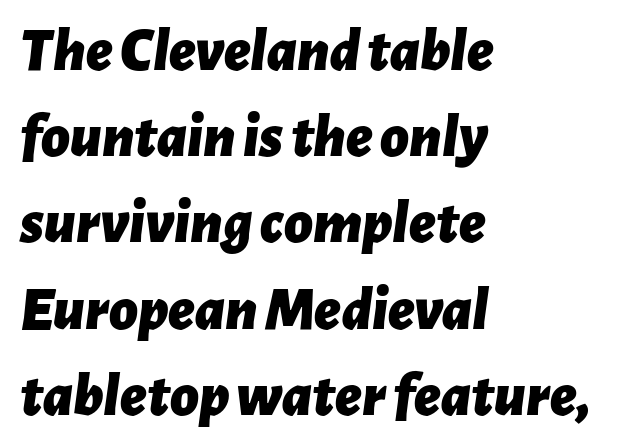
{"italic": "yes", "lean": "right", "slant_degrees": 7, "bold": "yes", "weight": "bold", "width": "normal", "stroke_contrast": "low", "x_height": "medium", "monospaced": "no", "underline": "no", "align": "left", "line_spacing": "normal", "line_spacing_ratio": 1.39, "letter_spacing": "normal", "letter_spacing_em": 0.0, "glyph_px": 62}
